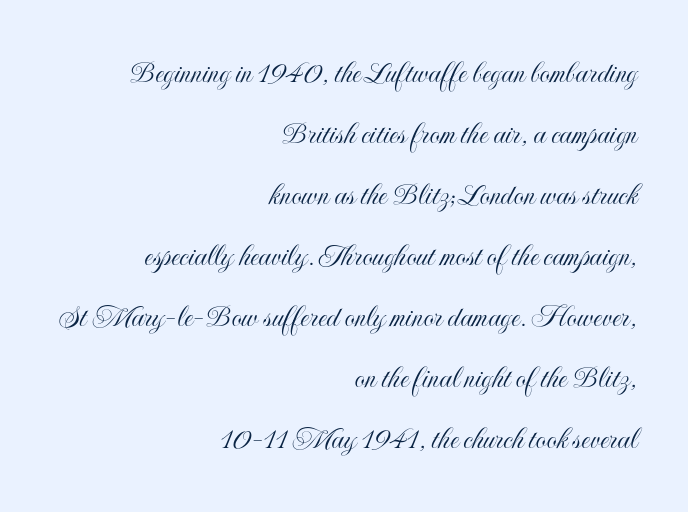
{"width": "condensed", "x_height": "small", "monospaced": "no", "underline": "no", "align": "right", "line_spacing_ratio": 1.85, "letter_spacing": "normal", "letter_spacing_em": 0.0, "glyph_px": 33}
